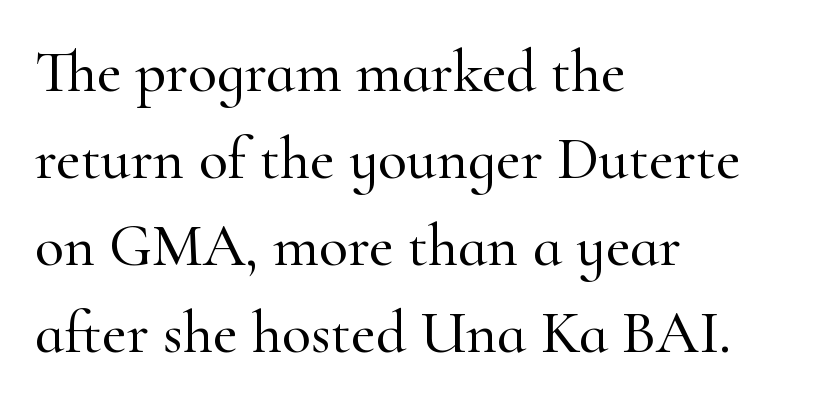
{"serif": "yes", "italic": "no", "width": "normal", "stroke_contrast": "high", "x_height": "small", "monospaced": "no", "underline": "no", "align": "left", "line_spacing": "normal", "line_spacing_ratio": 1.45, "letter_spacing": "normal", "letter_spacing_em": 0.0, "glyph_px": 60}
